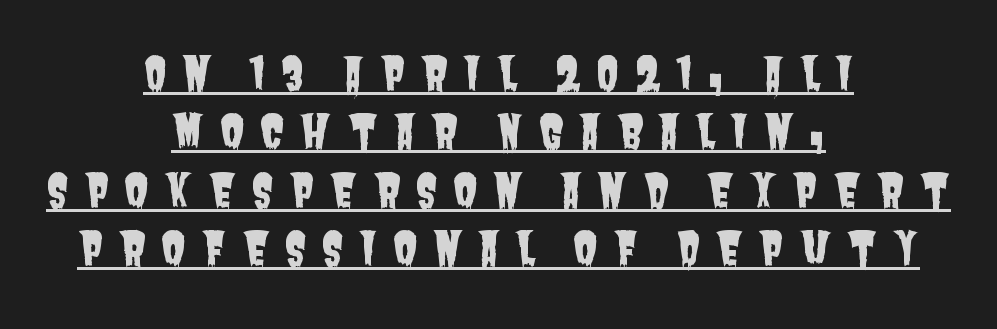
One glance says typical: line gaps are just what's usual. You could not count columns in this text — the font is proportionally spaced. Casual observation: everything's sitting right in the middle. Between one letter and the next there's a generous, obvious gap. Check the space under the baseline: a stroke is drawn there.
